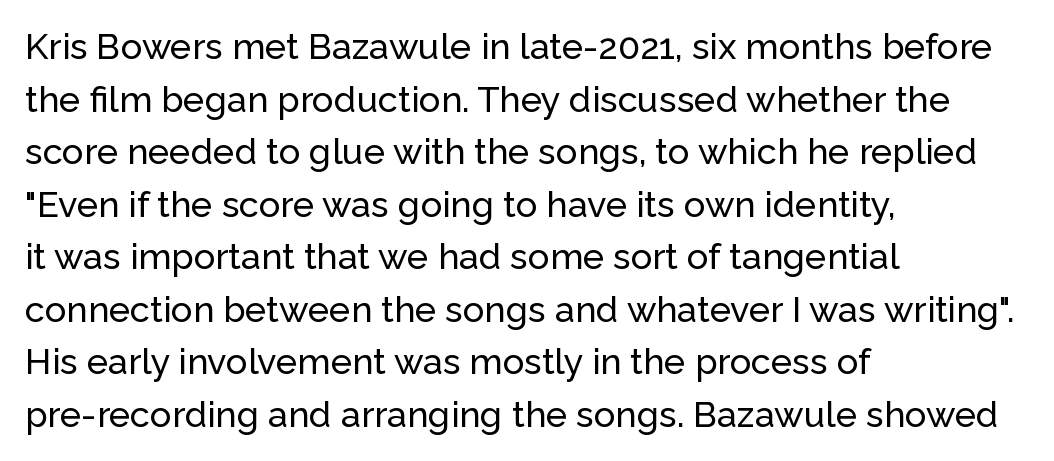
The image shows 36 px sans-serif type, upright; set left-aligned, normal line spacing (1.46x), normal letter spacing, not underlined; low stroke contrast and a medium x-height.
